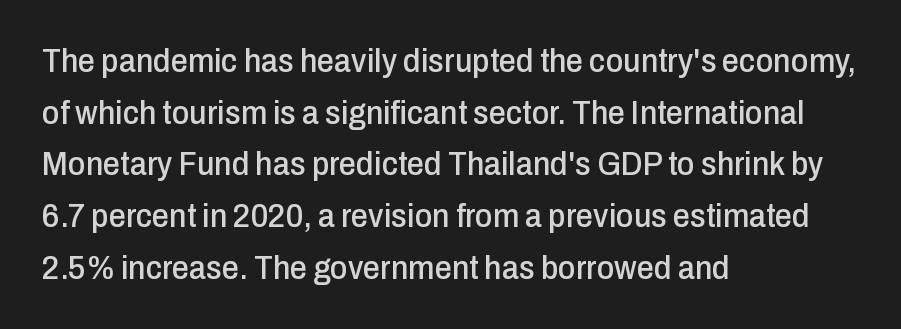
Q: Is the text italic (slanted)? A: No, it is upright.
Q: Is the typeface a serif or a sans-serif typeface? A: Sans-serif.
Q: Is the text underlined? A: No.
Q: How is the paragraph aligned? A: Left-aligned.
Q: Is the spacing between letters normal or unusually wide? A: Normal.
Q: Is the spacing between lines tight, normal or loose? A: Normal.
Q: Width (condensed, normal, or wide)? A: Condensed.
Q: Stroke contrast? A: Low.
Q: x-height? A: Medium.
Q: Monospaced? A: No.
